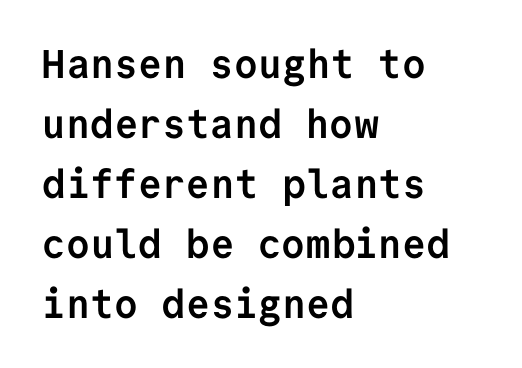
Nobody drew a line under any word here. Where is the straight margin? On the left. Note the uniform advance width — an 'i' takes as much space as an 'm'. Leading matches the norm, producing a regular column.
